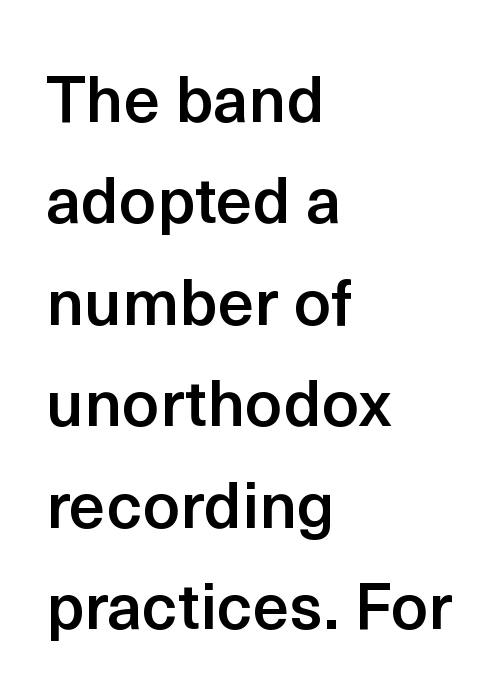
Q: Is the text bold? A: Semi-bold.
Q: Is the text italic (slanted)? A: No, it is upright.
Q: Is the typeface a serif or a sans-serif typeface? A: Sans-serif.
Q: Is the text underlined? A: No.
Q: How is the paragraph aligned? A: Left-aligned.
Q: Is the spacing between letters normal or unusually wide? A: Normal.
Q: Is the spacing between lines tight, normal or loose? A: Normal.
Q: Width (condensed, normal, or wide)? A: Normal.
Q: x-height? A: Medium.
Q: Monospaced? A: No.
